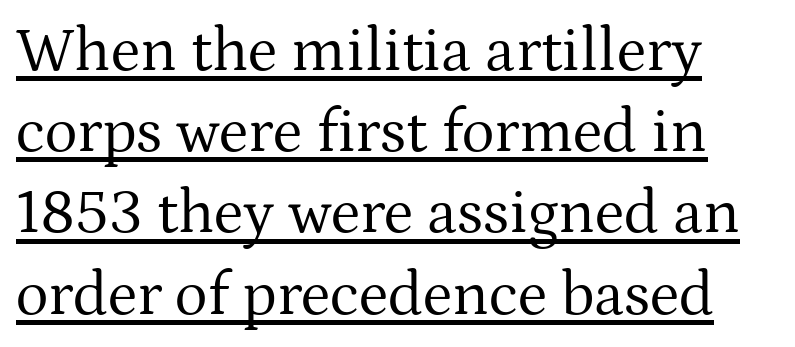
Q: Is the text bold? A: No.
Q: Is the text italic (slanted)? A: No, it is upright.
Q: Is the typeface a serif or a sans-serif typeface? A: Serif.
Q: Is the text underlined? A: Yes.
Q: How is the paragraph aligned? A: Left-aligned.
Q: Is the spacing between letters normal or unusually wide? A: Normal.
Q: Is the spacing between lines tight, normal or loose? A: Normal.
Q: Width (condensed, normal, or wide)? A: Normal.
Q: Stroke contrast? A: Medium.
Q: x-height? A: Medium.
Q: Monospaced? A: No.
